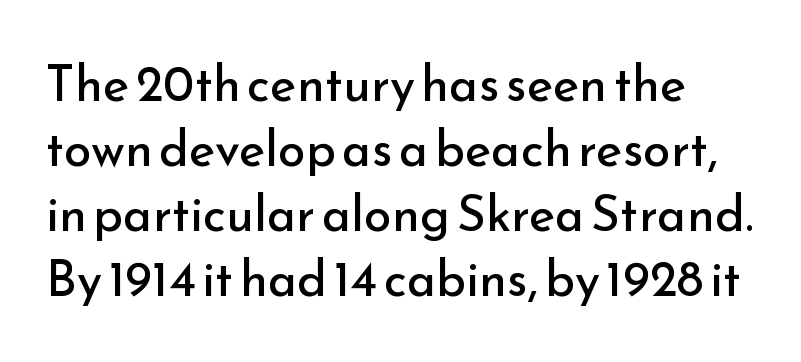
The image shows 50 px regular-weight sans-serif type, upright; set normal line spacing (1.3x), normal letter spacing, not underlined; low stroke contrast and a small x-height.
